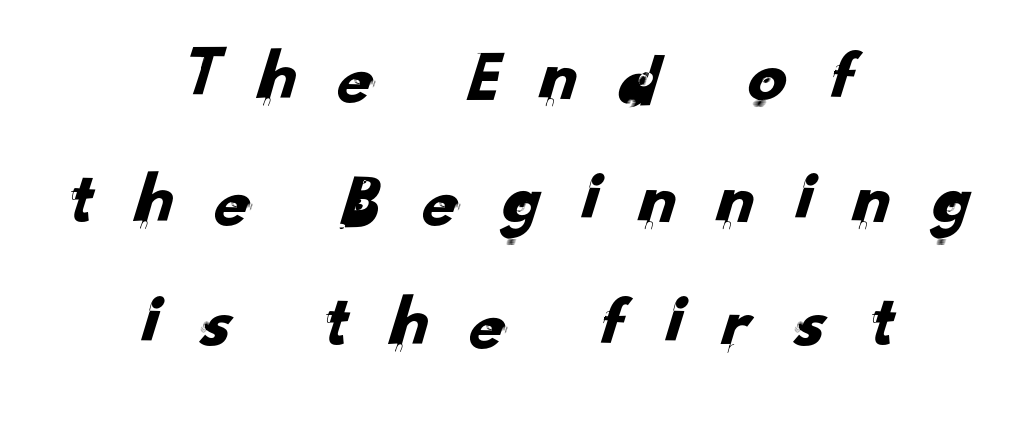
The image shows 77 px sans-serif type; set centered, normal line spacing (1.6x), unusually wide letter spacing (+0.46 em), not underlined; low stroke contrast and a small x-height.
